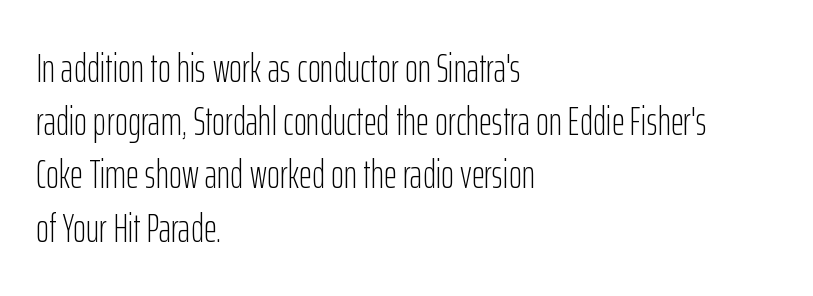
{"serif": "no", "italic": "no", "bold": "no", "weight": "light", "width": "condensed", "stroke_contrast": "low", "x_height": "medium", "monospaced": "no", "underline": "no", "align": "left", "line_spacing": "normal", "line_spacing_ratio": 1.33, "letter_spacing": "normal", "letter_spacing_em": 0.0, "glyph_px": 40}
